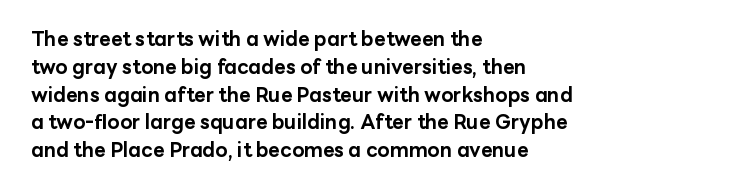
Is there any slant? The stems are plumb. Notice how thick the strokes are: this is what a full bold looks like. The vertical gap from one line to the next is medium. Leftover space on each line is placed entirely after the last word. The zone under the glyphs is completely vacant.
